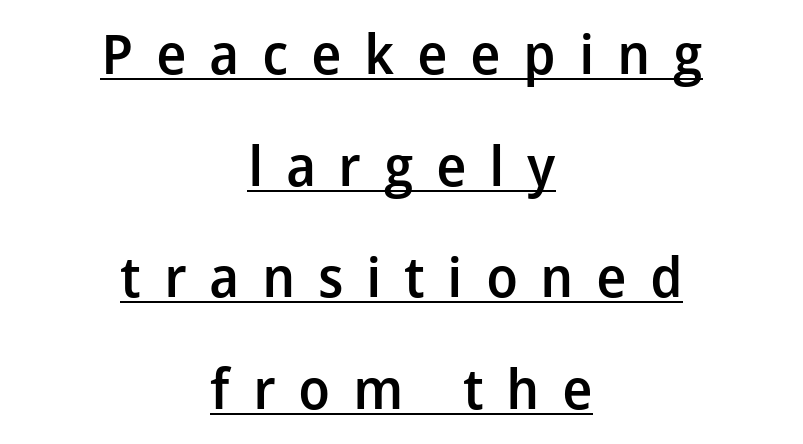
Q: Is the text bold? A: Semi-bold.
Q: Is the text italic (slanted)? A: No, it is upright.
Q: Is the typeface a serif or a sans-serif typeface? A: Sans-serif.
Q: Is the text underlined? A: Yes.
Q: How is the paragraph aligned? A: Centered.
Q: Is the spacing between letters normal or unusually wide? A: Unusually wide.
Q: Is the spacing between lines tight, normal or loose? A: Loose.
Q: Width (condensed, normal, or wide)? A: Normal.
Q: Stroke contrast? A: Low.
Q: x-height? A: Medium.
Q: Monospaced? A: No.
